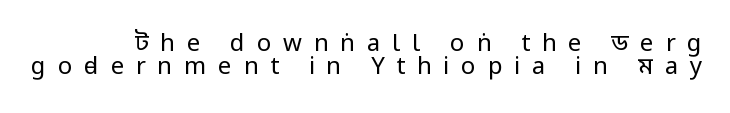
Spacing between characters has been opened up far beyond the box default. Honestly, there is no underline to notice here at all. Cramped leading. Stroke thickness stays within the range of a standard reading face or lighter.
